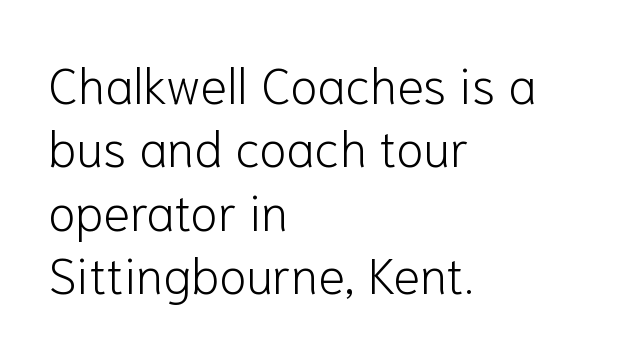
The gap between lines stays unmarked. Italic? Not at all — the glyphs are vertical. The passage is arranged the way most books set body copy — flush left. Interline gaps are of average width in this sample. Heaviness? Minimal to ordinary, like unemphasized prose. The glyphs in this specimen are sans serif.
